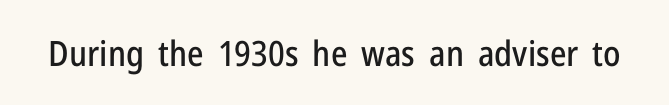
Q: Is the text italic (slanted)? A: No, it is upright.
Q: Is the typeface a serif or a sans-serif typeface? A: Sans-serif.
Q: Is the text underlined? A: No.
Q: Is the spacing between letters normal or unusually wide? A: Normal.
Q: Width (condensed, normal, or wide)? A: Condensed.
Q: Stroke contrast? A: Low.
Q: x-height? A: Medium.
Q: Monospaced? A: No.
